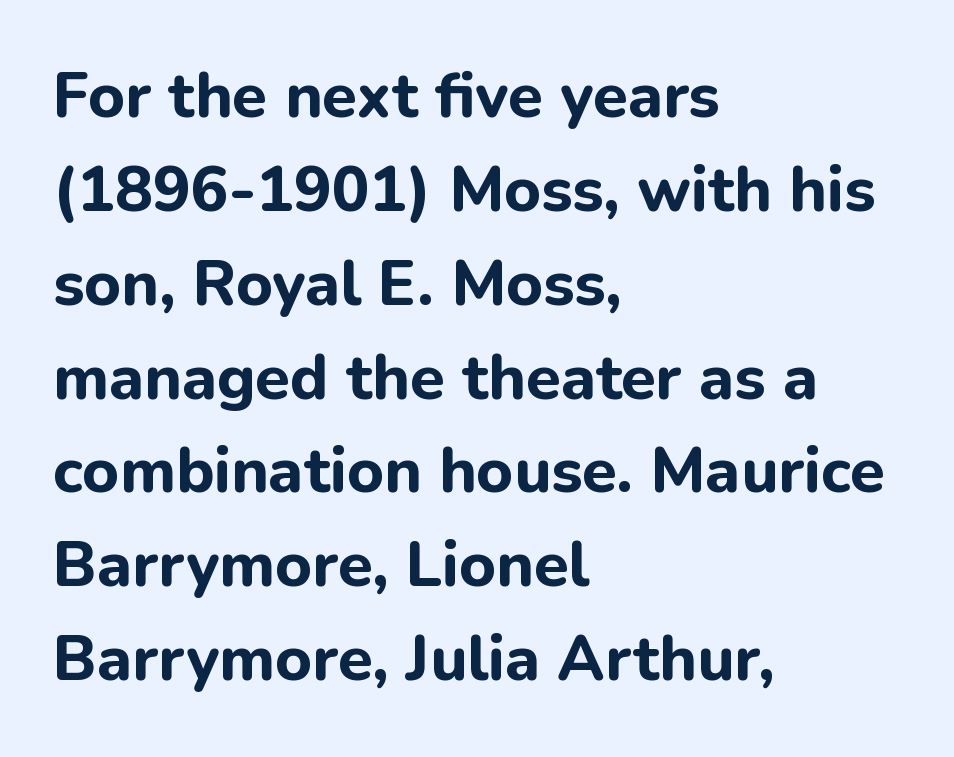
The image shows 63 px bold sans-serif type, upright; set left-aligned, normal line spacing (1.49x), normal letter spacing, not underlined; low stroke contrast and a medium x-height.
